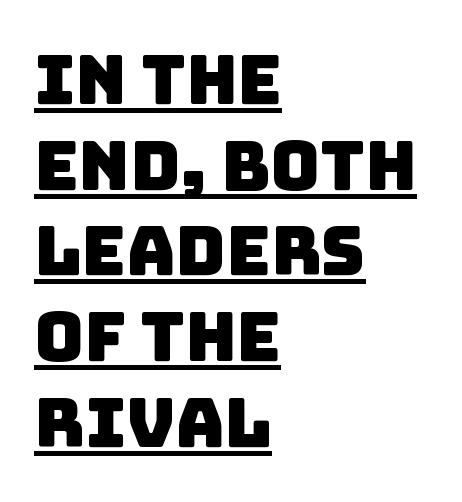
Emphasis is given by a line drawn under the lettering. This block has exactly the height ordinary leading produces. To sum up the face: it is a sans, with no serifs. This sample is left-justified, so line endings fall wherever the words run out. Is the letter spacing exaggerated? No — it looks like the ordinary default.
